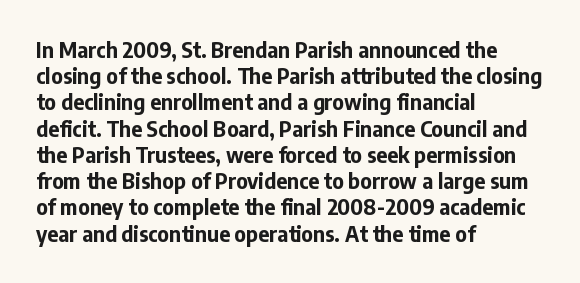
The image shows 21 px bold type, upright; set left-aligned, normal line spacing (1.25x), normal letter spacing, not underlined.
